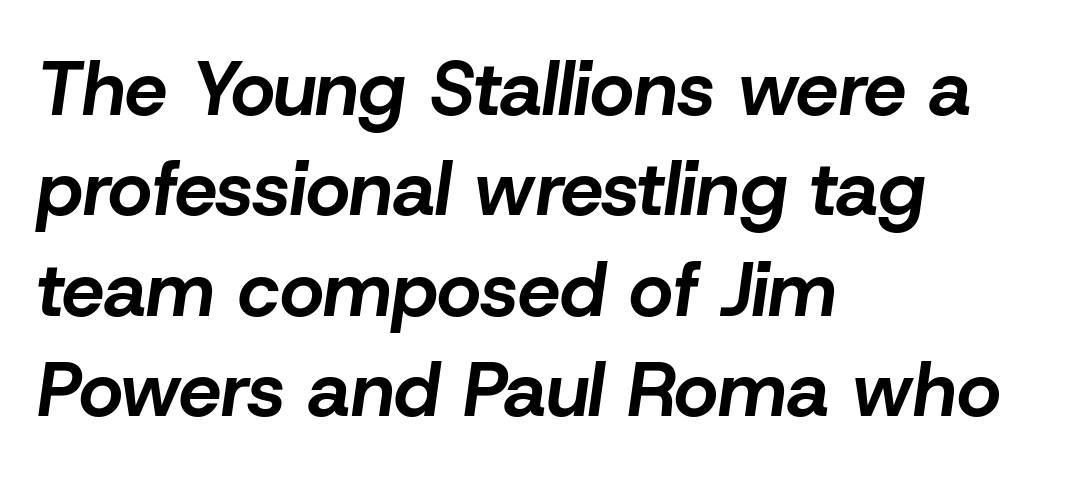
The image shows 76 px bold type, italic (leaning right); set left-aligned, normal line spacing (1.32x), normal letter spacing, not underlined; low stroke contrast and a medium x-height.
